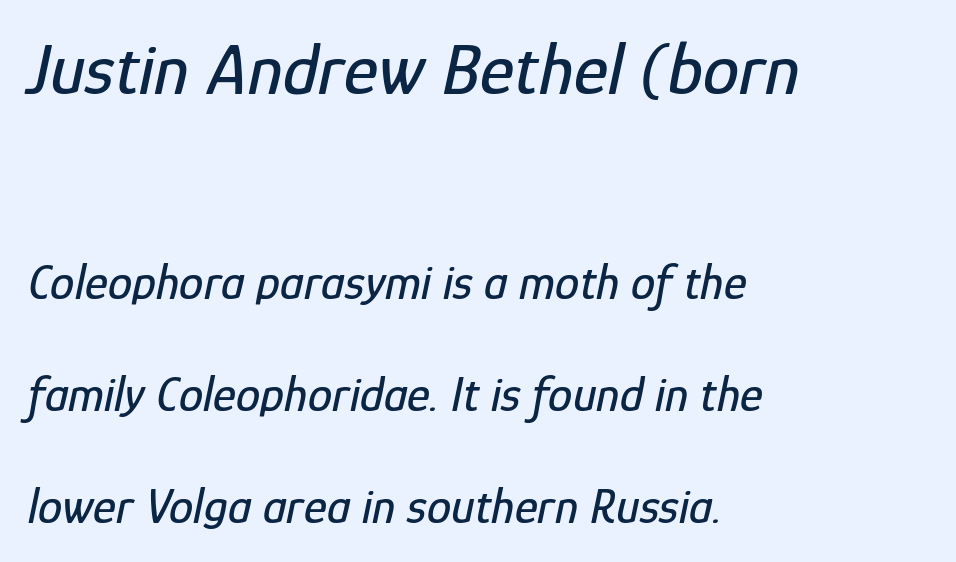
{"italic": "yes", "lean": "right", "slant_degrees": 12, "width": "condensed", "stroke_contrast": "low", "x_height": "medium", "monospaced": "no", "underline": "no", "align": "left", "line_spacing": "loose", "line_spacing_ratio": 2.29, "letter_spacing": "normal", "letter_spacing_em": 0.0, "larger_block": "first", "size_ratio": 1.49, "glyph_px": 73}
